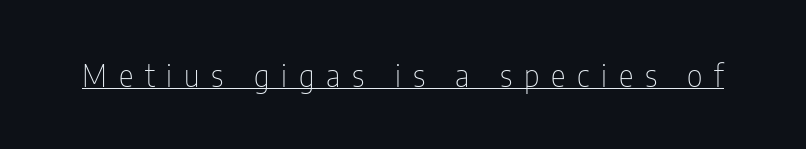
{"serif": "no", "italic": "no", "bold": "no", "weight": "thin", "width": "condensed", "stroke_contrast": "low", "x_height": "medium", "monospaced": "no", "underline": "yes", "letter_spacing": "wide", "letter_spacing_em": 0.38, "glyph_px": 31}
